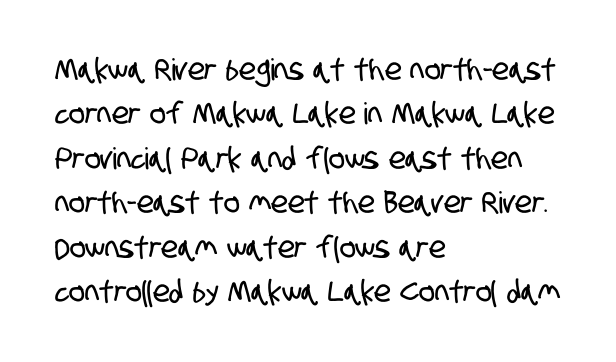
The image shows 30 px condensed sans-serif type; set left-aligned, normal line spacing (1.48x), normal letter spacing, not underlined; low stroke contrast and a large x-height.
